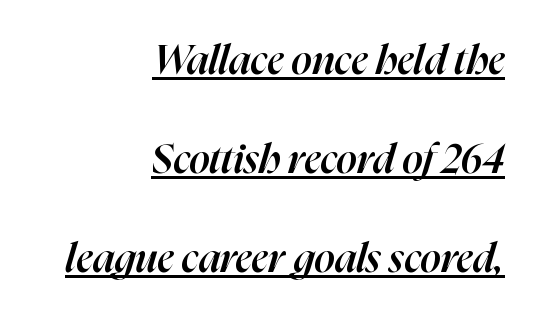
{"italic": "yes", "lean": "right", "slant_degrees": 16, "bold": "semi", "weight": "semibold", "width": "normal", "stroke_contrast": "high", "x_height": "medium", "monospaced": "no", "underline": "yes", "align": "right", "line_spacing": "loose", "line_spacing_ratio": 2.42, "letter_spacing": "normal", "letter_spacing_em": 0.0, "glyph_px": 41}
